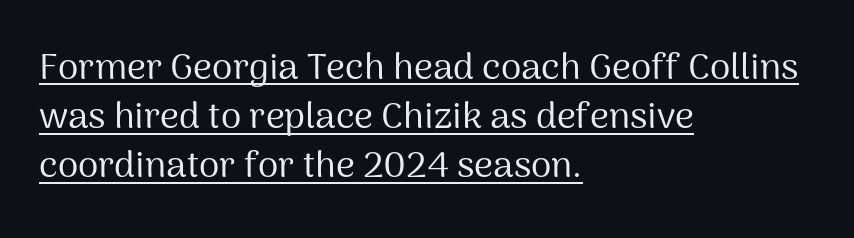
{"serif": "no", "italic": "no", "bold": "no", "weight": "regular", "width": "normal", "stroke_contrast": "medium", "x_height": "medium", "monospaced": "no", "underline": "yes", "align": "left", "line_spacing": "normal", "line_spacing_ratio": 1.33, "letter_spacing": "normal", "letter_spacing_em": 0.0, "glyph_px": 37}
